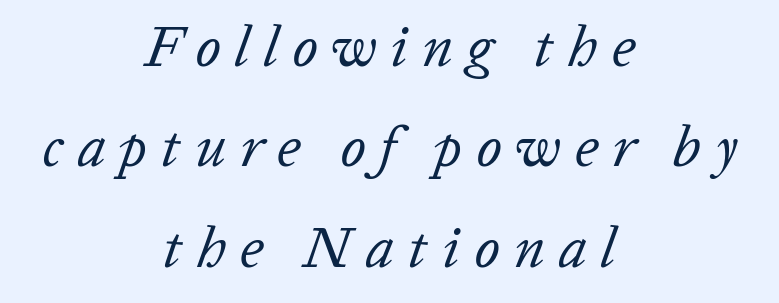
In terms of letterspacing, this is a distinctly airy, spread setting. Nothing heavy about these letters — not bold at all. Casual observation: everything's sitting right in the middle. You could not count columns in this text — the font is proportionally spaced.
